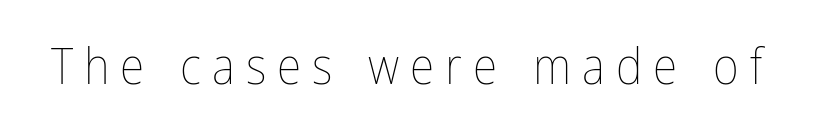
These glyphs show unthickened strokes, regular width or finer. A typesetter would mark this as roman, not italic. This rendering features lettering with no underline. Substantial extra tracking has been applied to these lines. The letters advance in unequal steps, a hallmark of proportional type.
